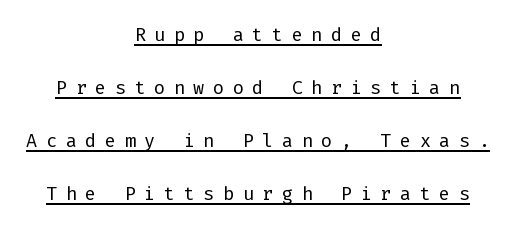
The image shows 26 px text type, upright; set centered, loose line spacing (2.04x), unusually wide letter spacing (+0.33 em), underlined.
